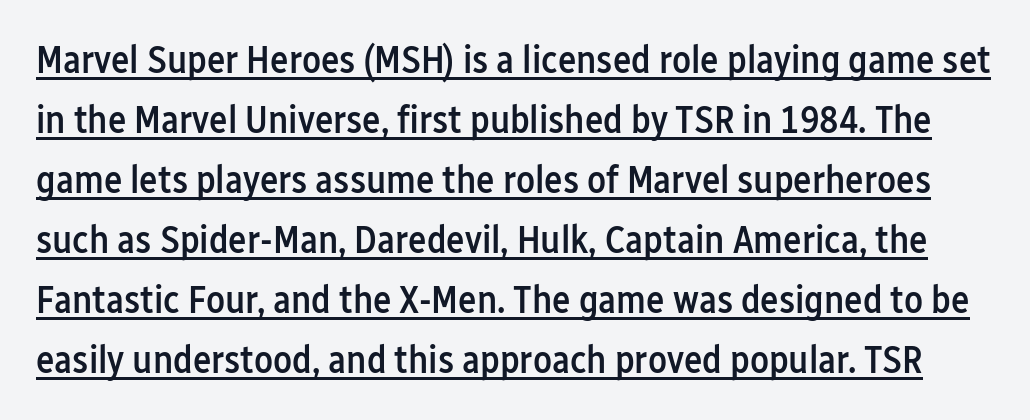
Looks like someone drew a line under every word here. Is this a fixed-width face? No — the glyphs have proportional, varying widths. Short note: letters normally spaced. Is the type bold? Partly — it's a semibold, heavier than regular but not fully bold.
